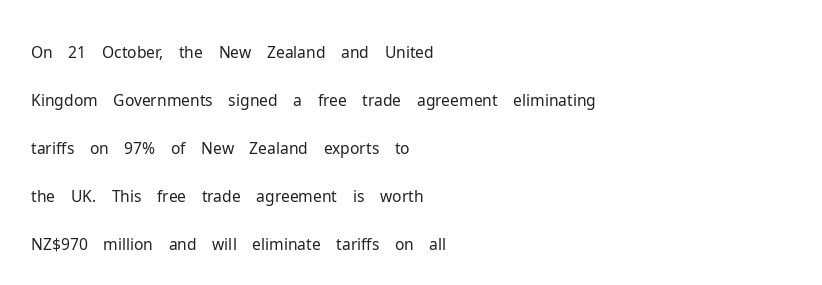
Style check: upright. Tracking here is standard; glyphs follow each other at the usual distance. Summary of weight: not heavy and not bold. Descenders are the only things crossing below the line.
